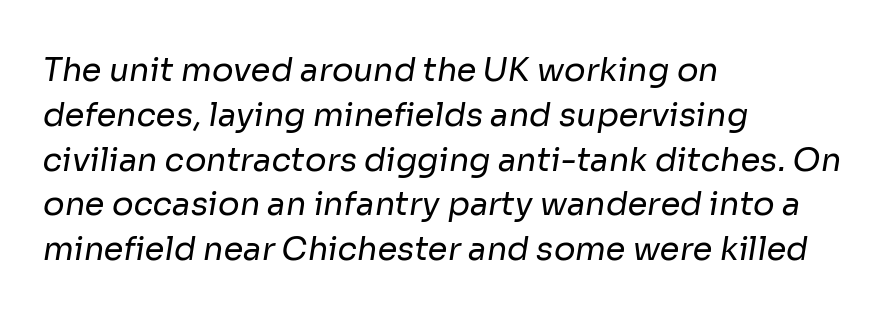
Q: Is the text bold? A: No.
Q: Is the typeface a serif or a sans-serif typeface? A: Sans-serif.
Q: Is the text underlined? A: No.
Q: How is the paragraph aligned? A: Left-aligned.
Q: Is the spacing between letters normal or unusually wide? A: Normal.
Q: Is the spacing between lines tight, normal or loose? A: Normal.
Q: Width (condensed, normal, or wide)? A: Normal.
Q: Stroke contrast? A: Low.
Q: x-height? A: Medium.
Q: Monospaced? A: No.
